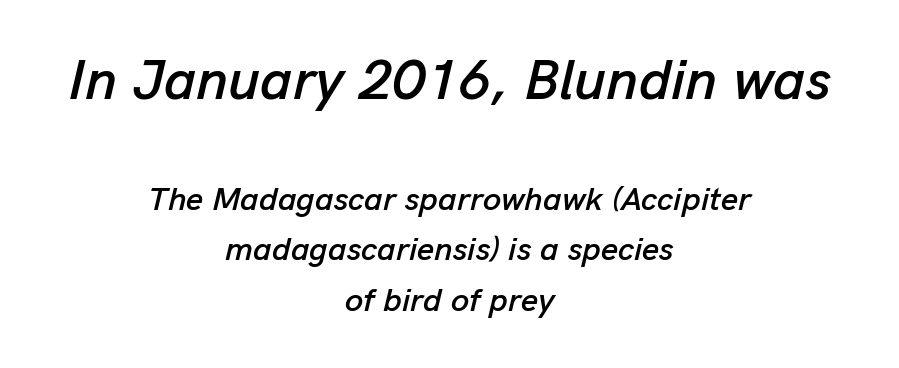
The image shows 57 px text type, italic (leaning right); set centered, normal line spacing (1.53x), normal letter spacing, not underlined; the first (top) block is 1.73x larger; low stroke contrast and a medium x-height.
